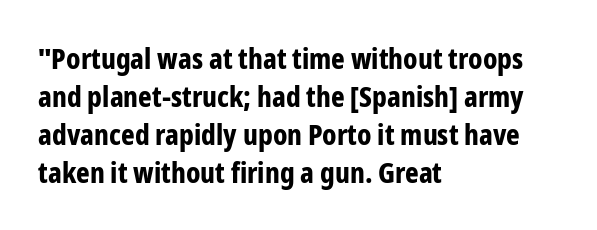
This sample has the flowing, uneven cadence of proportional lettering. Has an underline been added? It has not. Posture: upright roman. Chunky letters — that's bold for sure. This is sans-serif lettering, the kind often seen on screens and signage. Each word holds together tightly as a unit, with standard inter-letter gaps.
